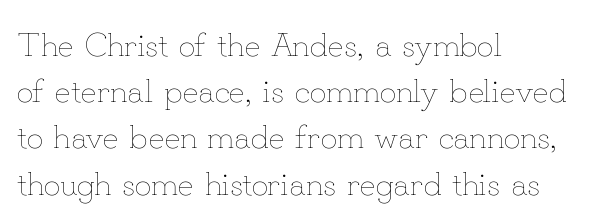
{"italic": "no", "bold": "no", "weight": "thin", "width": "normal", "stroke_contrast": "low", "x_height": "small", "monospaced": "no", "underline": "no", "align": "left", "line_spacing": "normal", "line_spacing_ratio": 1.4, "letter_spacing": "normal", "letter_spacing_em": 0.0, "glyph_px": 33}
